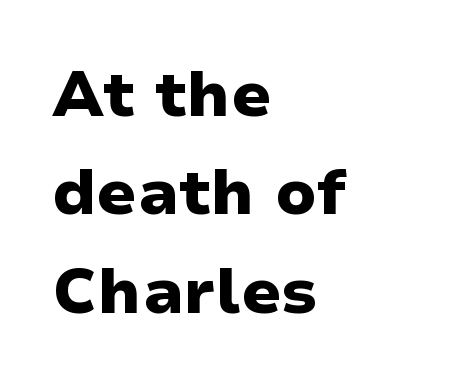
{"serif": "no", "italic": "no", "bold": "yes", "weight": "heavy", "width": "wide", "stroke_contrast": "low", "x_height": "medium", "monospaced": "no", "underline": "no", "align": "left", "line_spacing": "normal", "line_spacing_ratio": 1.56, "letter_spacing": "normal", "letter_spacing_em": 0.0, "glyph_px": 63}
